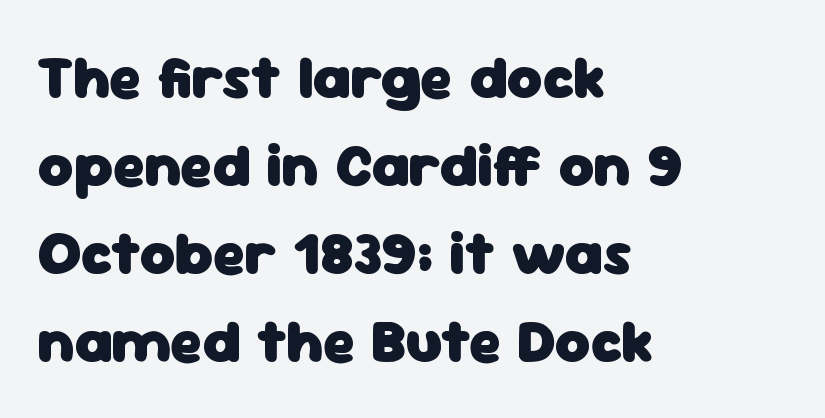
{"serif": "no", "italic": "no", "bold": "yes", "weight": "heavy", "width": "normal", "stroke_contrast": "low", "x_height": "medium", "monospaced": "no", "underline": "no", "align": "left", "line_spacing": "normal", "line_spacing_ratio": 1.44, "letter_spacing": "normal", "letter_spacing_em": 0.0, "glyph_px": 61}
